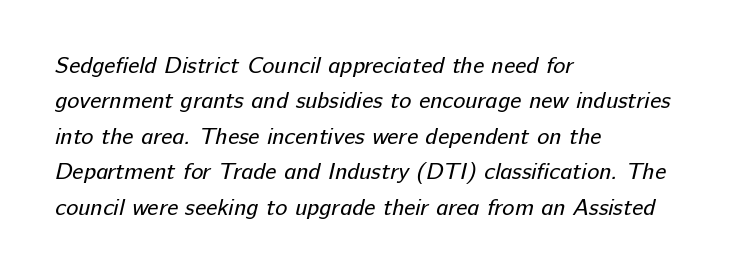
{"bold": "no", "underline": "no", "align": "left", "line_spacing": "normal", "line_spacing_ratio": 1.54, "letter_spacing": "normal", "letter_spacing_em": 0.0, "glyph_px": 23}
